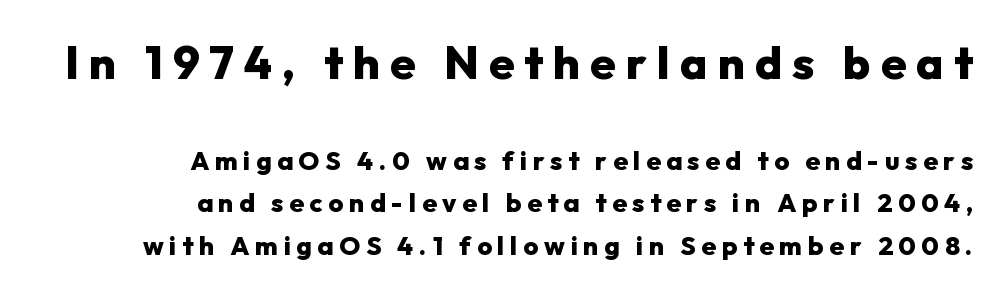
The more generous point size was reserved for the upper chunk. Unmarked baselines from the first word to the last. Looks like regular typesetting: each glyph gets only the width it needs. The designer left line spacing at the default. One-word summary of the alignment: right.
